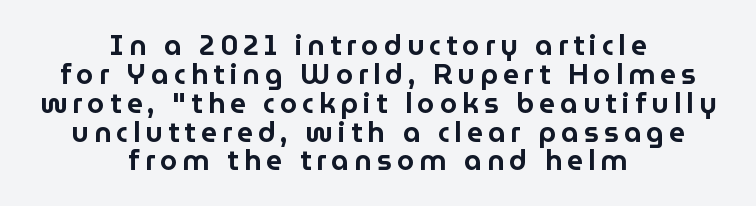
Q: Is the text italic (slanted)? A: No, it is upright.
Q: Is the typeface a serif or a sans-serif typeface? A: Sans-serif.
Q: Is the text underlined? A: No.
Q: How is the paragraph aligned? A: Centered.
Q: Is the spacing between lines tight, normal or loose? A: Tight.
Q: Width (condensed, normal, or wide)? A: Normal.
Q: Stroke contrast? A: Low.
Q: x-height? A: Medium.
Q: Monospaced? A: No.
